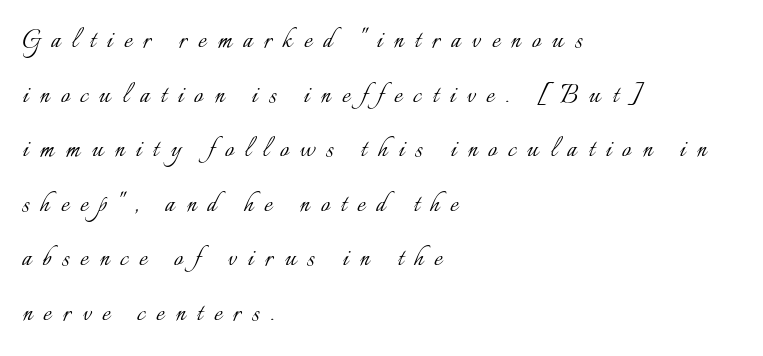
{"bold": "no", "weight": "light", "width": "normal", "stroke_contrast": "low", "x_height": "small", "monospaced": "no", "underline": "no", "align": "left", "line_spacing_ratio": 1.76, "letter_spacing": "wide", "letter_spacing_em": 0.36, "glyph_px": 31}
